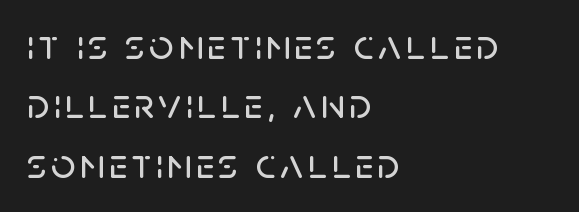
{"serif": "no", "italic": "no", "width": "normal", "stroke_contrast": "low", "x_height": "large", "monospaced": "no", "underline": "no", "align": "left", "line_spacing": "normal", "line_spacing_ratio": 1.38, "glyph_px": 43}
